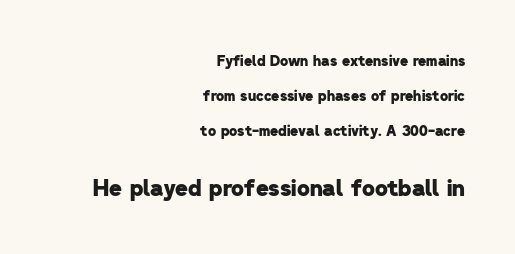
The image shows 22 px bold type; set right-aligned, loose line spacing (2.49x), normal letter spacing, not underlined; the second (bottom) block is 1.57x larger.
